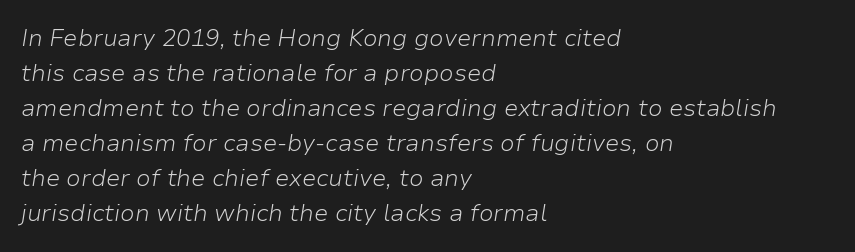
{"italic": "yes", "lean": "right", "slant_degrees": 9, "bold": "no", "underline": "no", "align": "left", "line_spacing": "normal", "line_spacing_ratio": 1.46, "letter_spacing": "normal", "letter_spacing_em": 0.0, "glyph_px": 24}
